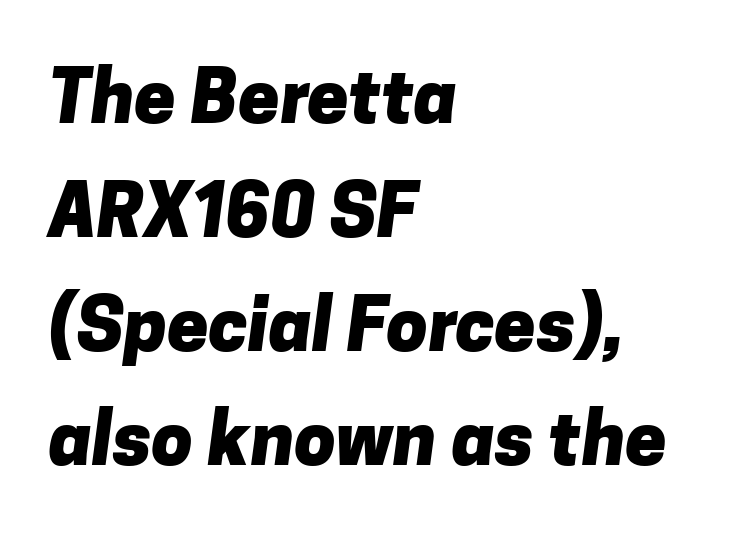
The image shows 74 px heavy sans-serif type; set left-aligned, normal line spacing (1.54x), normal letter spacing, not underlined; low stroke contrast and a medium x-height.
